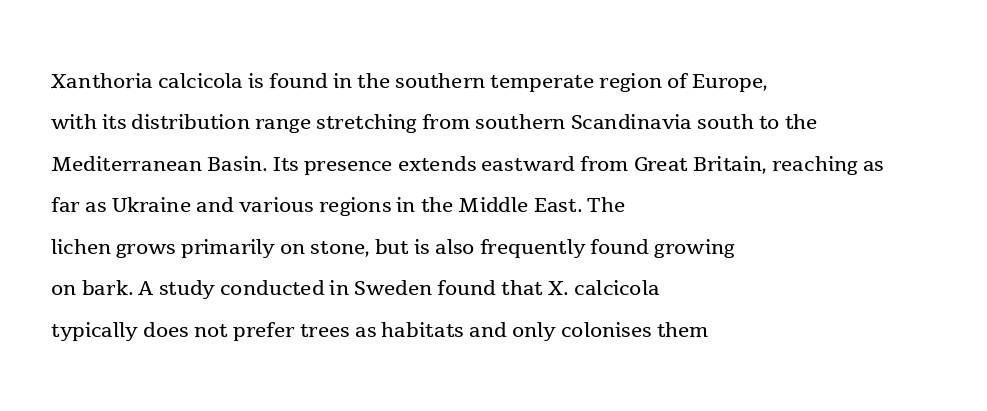
The image shows 28 px regular-weight serif type, upright; set left-aligned, normal line spacing (1.48x), normal letter spacing, not underlined; a medium x-height.
